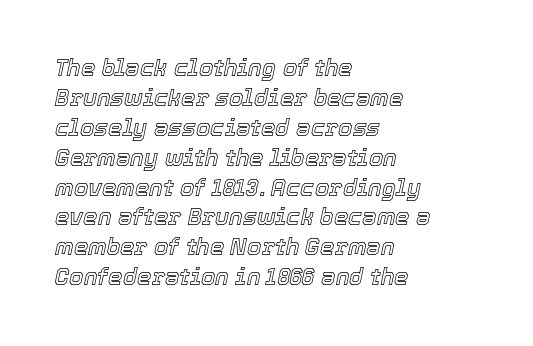
The image shows 23 px text type, italic (leaning right); set left-aligned, normal line spacing (1.3x), normal letter spacing, not underlined.
